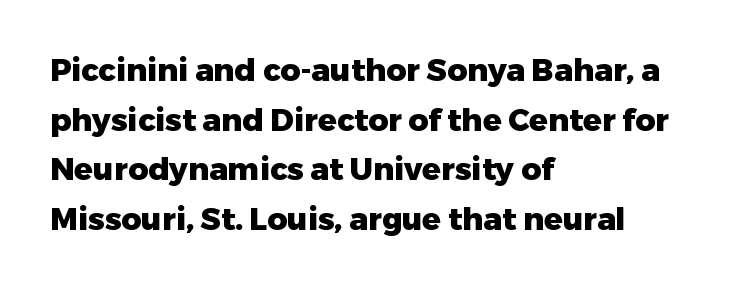
The image shows 31 px heavy sans-serif type, upright; set left-aligned, normal line spacing (1.6x), normal letter spacing, not underlined; low stroke contrast and a medium x-height.
